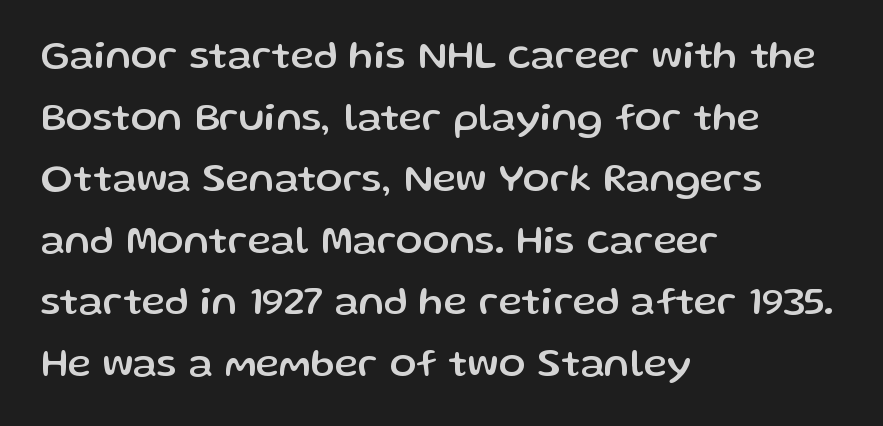
{"serif": "no", "italic": "no", "width": "normal", "stroke_contrast": "low", "x_height": "medium", "monospaced": "no", "underline": "no", "align": "left", "line_spacing": "normal", "line_spacing_ratio": 1.54, "letter_spacing": "normal", "letter_spacing_em": 0.0, "glyph_px": 40}
